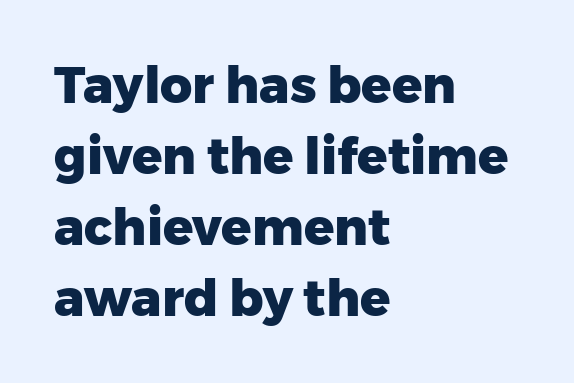
Q: Is the text bold? A: Yes.
Q: Is the text italic (slanted)? A: No, it is upright.
Q: Is the typeface a serif or a sans-serif typeface? A: Sans-serif.
Q: Is the text underlined? A: No.
Q: How is the paragraph aligned? A: Left-aligned.
Q: Is the spacing between letters normal or unusually wide? A: Normal.
Q: Is the spacing between lines tight, normal or loose? A: Normal.
Q: Width (condensed, normal, or wide)? A: Normal.
Q: Stroke contrast? A: Low.
Q: x-height? A: Medium.
Q: Monospaced? A: No.
